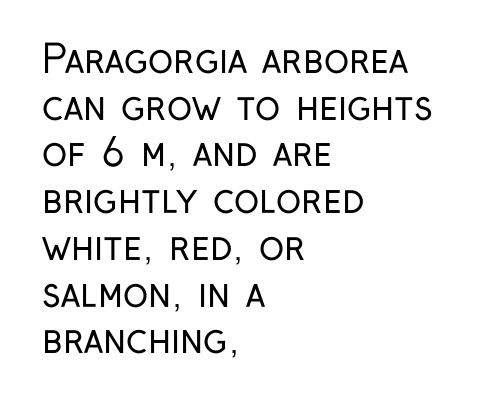
{"serif": "no", "italic": "no", "bold": "no", "weight": "regular", "width": "condensed", "stroke_contrast": "low", "x_height": "medium", "monospaced": "no", "underline": "no", "align": "left", "line_spacing_ratio": 1.23, "letter_spacing": "normal", "letter_spacing_em": 0.0, "glyph_px": 38}
